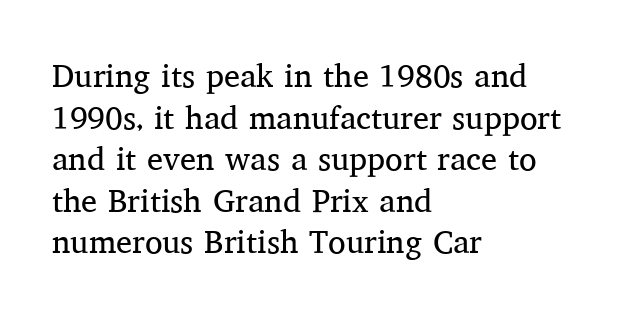
The image shows 32 px regular-weight serif type, upright; set left-aligned, normal line spacing (1.3x), normal letter spacing, not underlined; medium stroke contrast and a medium x-height.
